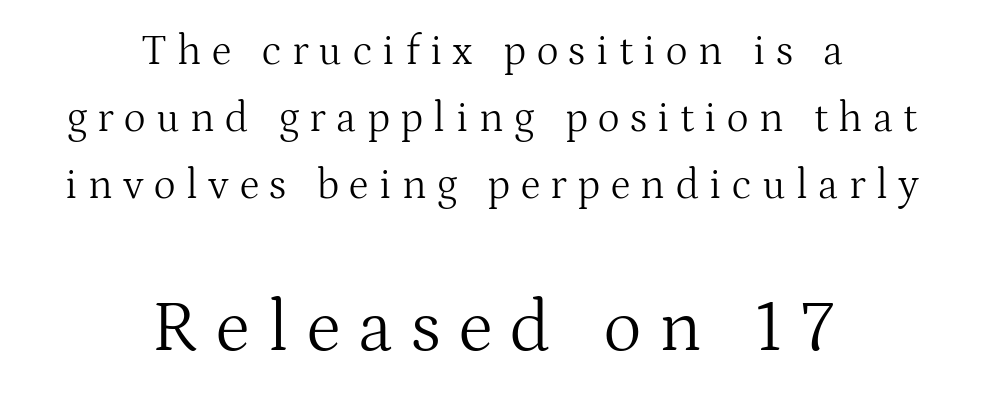
{"serif": "yes", "italic": "no", "bold": "no", "weight": "light", "width": "normal", "stroke_contrast": "medium", "x_height": "medium", "monospaced": "no", "underline": "no", "align": "center", "line_spacing": "normal", "line_spacing_ratio": 1.6, "letter_spacing": "wide", "letter_spacing_em": 0.25, "larger_block": "second", "size_ratio": 1.74, "glyph_px": 73}
